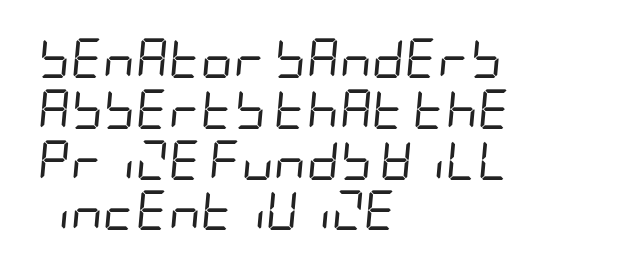
Each row of text sits above clean, open space. A quiet, ordinary-to-light weight characterises the typeface. The passage shown stacks its lines at a standard gap. Typeset ragged right — the left edge is the straight one. If you drew a line through each stem, it would be angled. Honestly, the letter spacing is just normal — you wouldn't notice it.
